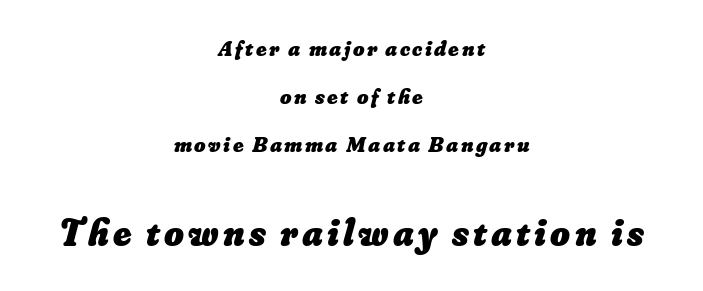
The image shows 38 px heavy type; set centered, loose line spacing (2.18x), not underlined; the second (bottom) block is 1.73x larger; low stroke contrast and a small x-height.
